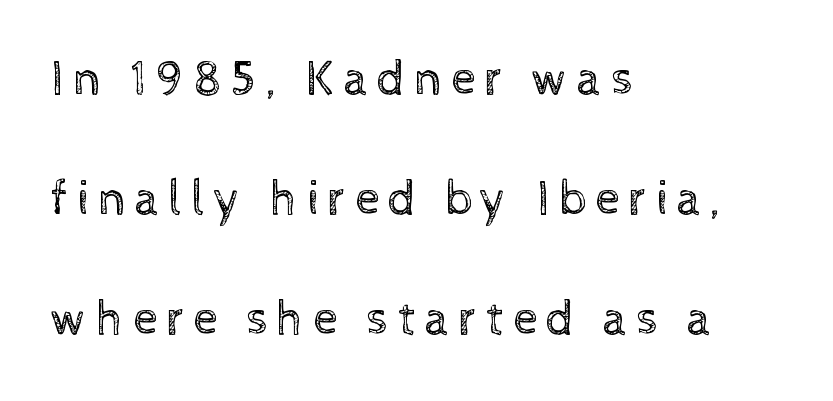
Q: Is the text bold? A: No.
Q: Is the text italic (slanted)? A: No, it is upright.
Q: Is the text underlined? A: No.
Q: How is the paragraph aligned? A: Left-aligned.
Q: Is the spacing between lines tight, normal or loose? A: Loose.
Q: Width (condensed, normal, or wide)? A: Normal.
Q: x-height? A: Medium.
Q: Monospaced? A: No.
